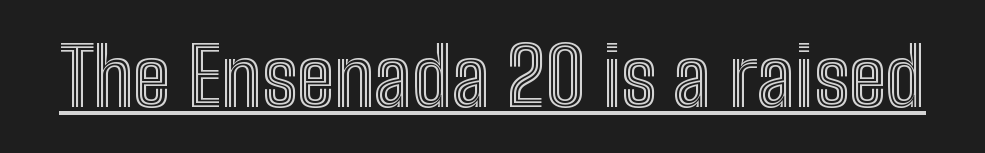
The image shows 80 px condensed type, upright; set normal letter spacing, underlined; a medium x-height.
